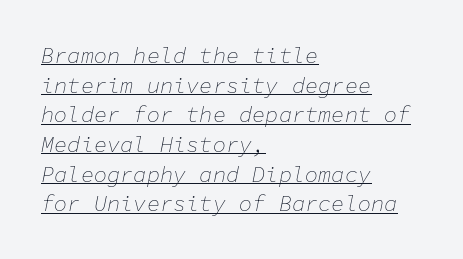
{"italic": "yes", "lean": "right", "slant_degrees": 11, "bold": "no", "underline": "yes", "align": "left", "line_spacing": "normal", "line_spacing_ratio": 1.35, "letter_spacing": "normal", "letter_spacing_em": 0.0, "glyph_px": 22}
